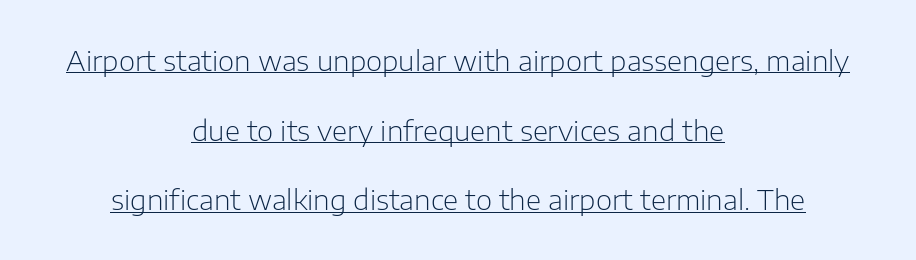
The image shows 28 px light sans-serif type, upright; set centered, loose line spacing (2.49x), normal letter spacing, underlined; low stroke contrast and a medium x-height.
